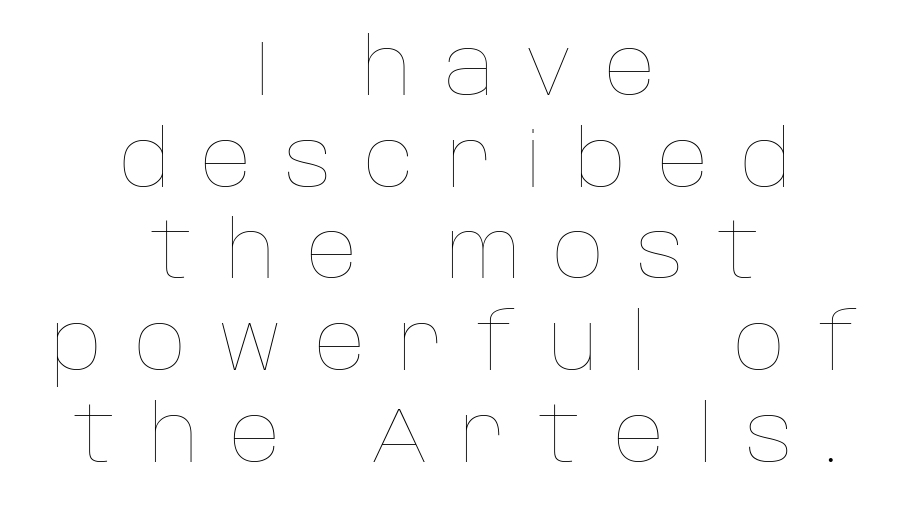
{"italic": "no", "bold": "no", "weight": "thin", "width": "normal", "stroke_contrast": "low", "x_height": "large", "monospaced": "no", "underline": "no", "align": "center", "line_spacing_ratio": 1.16, "letter_spacing": "wide", "letter_spacing_em": 0.41, "glyph_px": 79}
